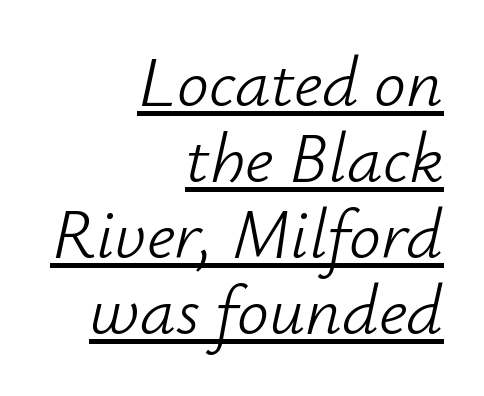
The image shows 71 px light type, italic (leaning right); set right-aligned, tight line spacing (1.07x), normal letter spacing, underlined; low stroke contrast and a small x-height.
